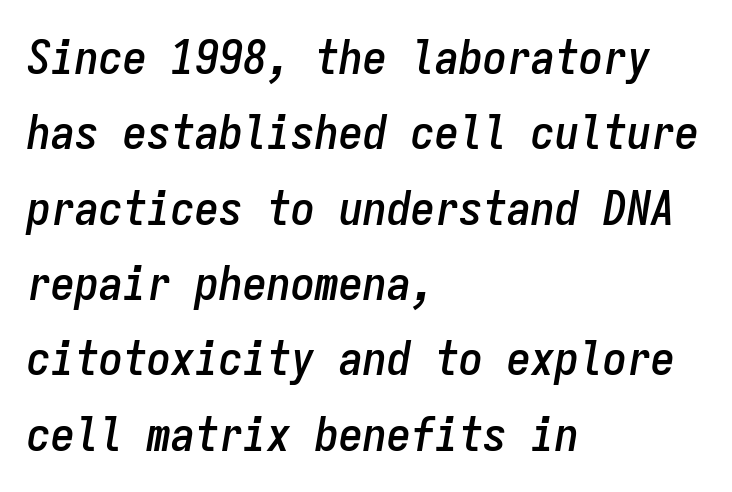
This sample uses an oblique cut, with every glyph tilted off the vertical. Just letters on the line, the space beneath them empty. Horizontal bands of white between lines are of average thickness. The passage shown is typed in a monospace face where columns stay perfectly aligned.
